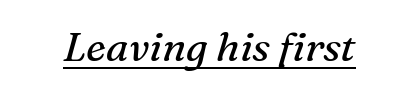
The image shows 41 px regular-weight serif type, italic (leaning right); set normal letter spacing, underlined; medium stroke contrast and a medium x-height.
